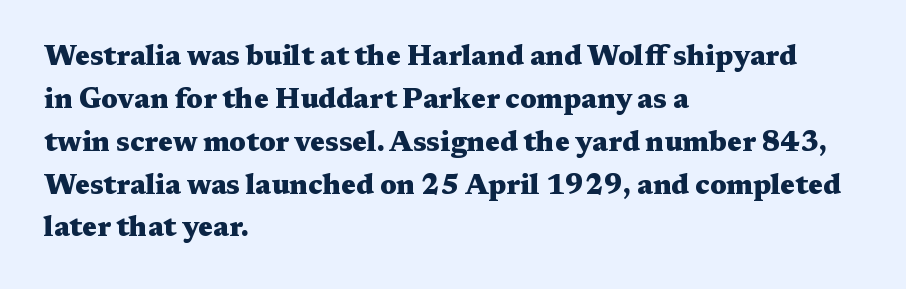
{"serif": "yes", "italic": "no", "bold": "yes", "weight": "heavy", "width": "wide", "stroke_contrast": "medium", "x_height": "medium", "monospaced": "no", "underline": "no", "align": "left", "line_spacing": "normal", "line_spacing_ratio": 1.53, "letter_spacing": "normal", "letter_spacing_em": 0.0, "glyph_px": 28}
